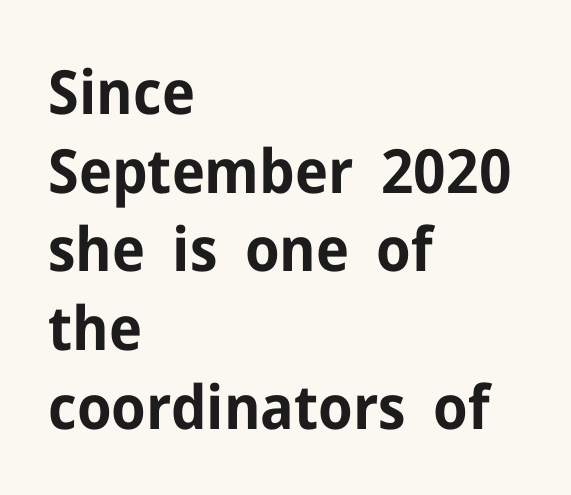
{"serif": "no", "italic": "no", "bold": "yes", "weight": "bold", "width": "normal", "stroke_contrast": "low", "x_height": "medium", "monospaced": "no", "underline": "no", "align": "left", "line_spacing": "normal", "line_spacing_ratio": 1.29, "letter_spacing": "normal", "letter_spacing_em": 0.0, "glyph_px": 61}
